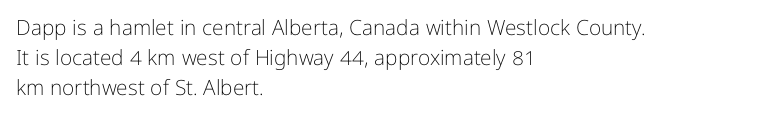
{"italic": "no", "bold": "no", "underline": "no", "align": "left", "line_spacing": "normal", "line_spacing_ratio": 1.43, "letter_spacing": "normal", "letter_spacing_em": 0.0, "glyph_px": 21}
